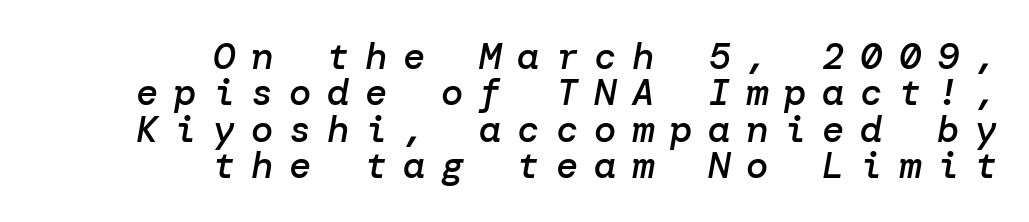
Q: Is the text bold? A: Semi-bold.
Q: Is the text italic (slanted)? A: Yes, it leans right by about 10 degrees.
Q: Is the text underlined? A: No.
Q: How is the paragraph aligned? A: Right-aligned.
Q: Is the spacing between letters normal or unusually wide? A: Unusually wide.
Q: Is the spacing between lines tight, normal or loose? A: Tight.
Q: Width (condensed, normal, or wide)? A: Normal.
Q: Stroke contrast? A: Low.
Q: x-height? A: Medium.
